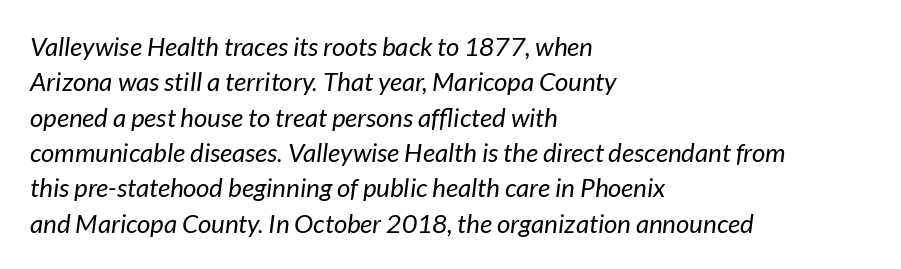
The image shows 26 px text type, italic (leaning right); set left-aligned, normal line spacing (1.36x), normal letter spacing, not underlined.
